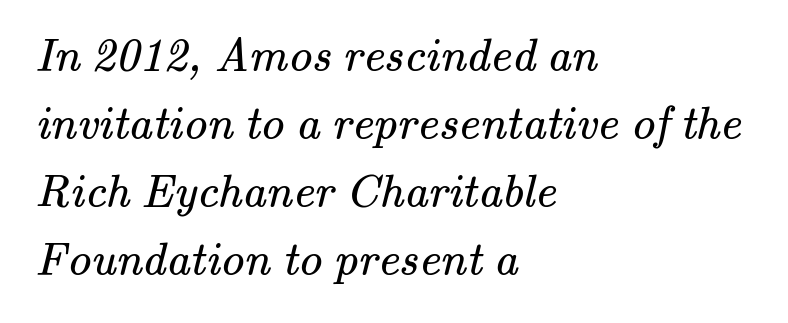
The space between consecutive lines is moderate. The words here are not underlined. Stroke terminals: seriffed. The passage is arranged the way most books set body copy — flush left. Each letter keeps its own natural width here, so spacing adapts to shape. Inter-character spacing is left at the font's built-in metrics.
